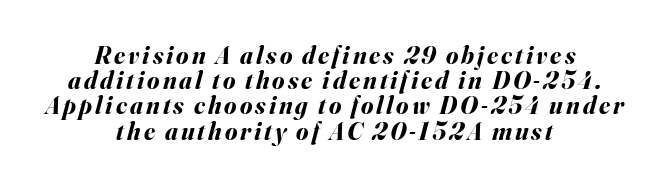
Reading down the column, the eye jumps only a short way to each next line. What weight is shown? A full bold with thick strokes. Plain, unruled lines of type. Horizontal alignment here is central, giving a formal, balanced look. Rendered with sloped, italic letterforms.
